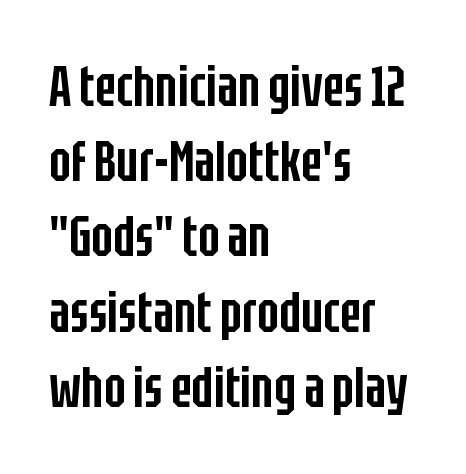
Q: Is the text bold? A: Semi-bold.
Q: Is the text italic (slanted)? A: No, it is upright.
Q: Is the typeface a serif or a sans-serif typeface? A: Sans-serif.
Q: Is the text underlined? A: No.
Q: How is the paragraph aligned? A: Left-aligned.
Q: Is the spacing between letters normal or unusually wide? A: Normal.
Q: Is the spacing between lines tight, normal or loose? A: Normal.
Q: Width (condensed, normal, or wide)? A: Condensed.
Q: Stroke contrast? A: Low.
Q: x-height? A: Large.
Q: Monospaced? A: No.
